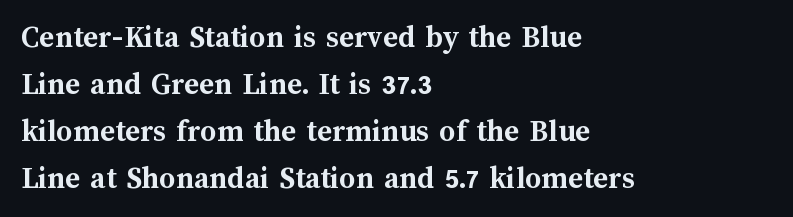
Q: Is the text bold? A: Yes.
Q: Is the text italic (slanted)? A: No, it is upright.
Q: Is the text underlined? A: No.
Q: How is the paragraph aligned? A: Left-aligned.
Q: Is the spacing between letters normal or unusually wide? A: Normal.
Q: Is the spacing between lines tight, normal or loose? A: Normal.
Q: Width (condensed, normal, or wide)? A: Normal.
Q: Stroke contrast? A: Medium.
Q: x-height? A: Medium.
Q: Monospaced? A: No.
